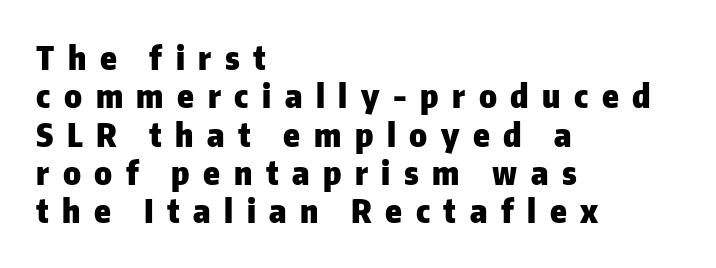
A student would call this left alignment; a typographer would say flush left, rag right. Italic? Not at all — the glyphs are vertical. Loose tracking; the words dissolve into strings of separated letters. Spacing verdict: proportional, widths tailored to each character. The glyphs are unaccompanied by any horizontal stroke below them. Serif or sans? Sans — the stroke terminals are bare.
